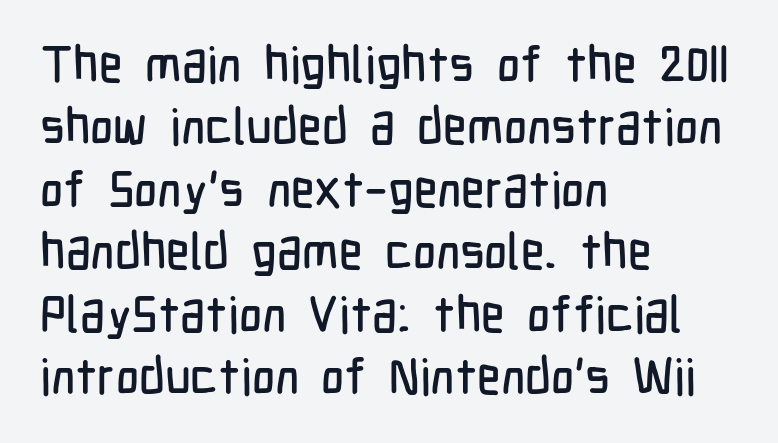
This sample has the flowing, uneven cadence of proportional lettering. Letter spacing: default. A normal amount of white space separates one row of letters from the next. Which margin do the lines hug? The left one — the right edge is uneven.
